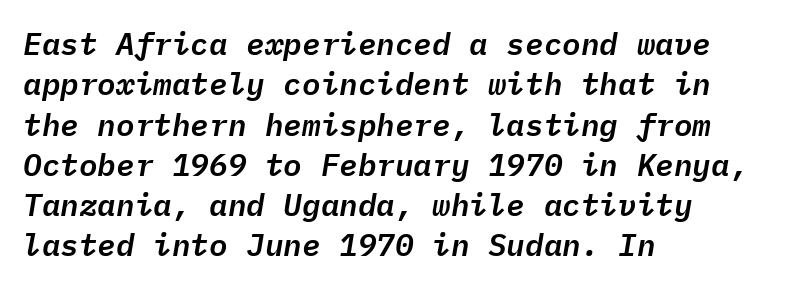
The image shows 31 px text type, italic (leaning right), monospaced; set left-aligned, normal line spacing (1.3x), normal letter spacing, not underlined; low stroke contrast and a medium x-height.
